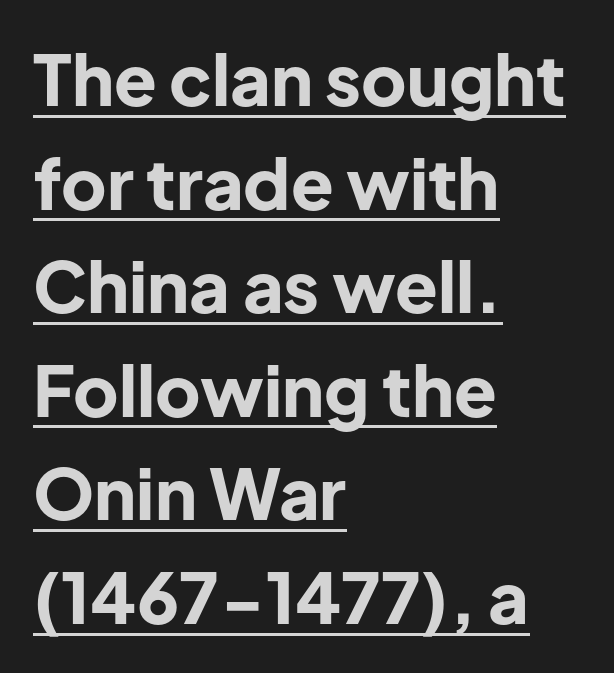
The image shows 70 px bold sans-serif type, upright; set left-aligned, normal line spacing (1.48x), normal letter spacing, underlined; low stroke contrast and a medium x-height.
